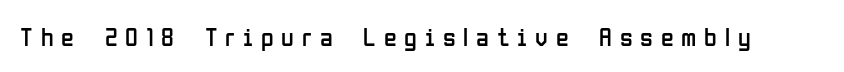
The image shows 26 px text type, upright; set unusually wide letter spacing (+0.3 em), not underlined.
